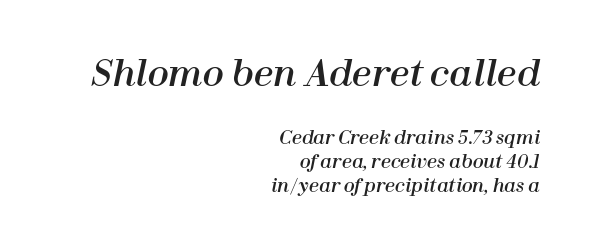
{"italic": "yes", "lean": "right", "slant_degrees": 12, "width": "normal", "stroke_contrast": "high", "x_height": "medium", "monospaced": "no", "underline": "no", "align": "right", "line_spacing": "normal", "line_spacing_ratio": 1.32, "letter_spacing": "normal", "letter_spacing_em": 0.0, "larger_block": "first", "size_ratio": 1.94, "glyph_px": 35}
